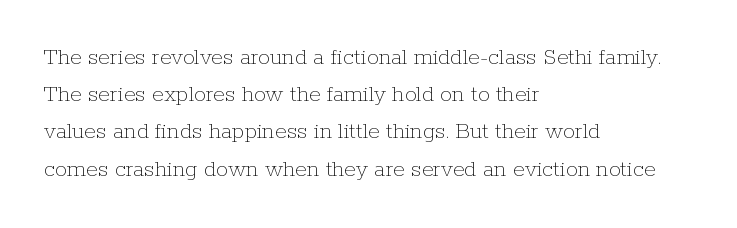
{"italic": "no", "bold": "no", "underline": "no", "align": "left", "line_spacing": "normal", "line_spacing_ratio": 1.55, "letter_spacing": "normal", "letter_spacing_em": 0.0, "glyph_px": 24}
